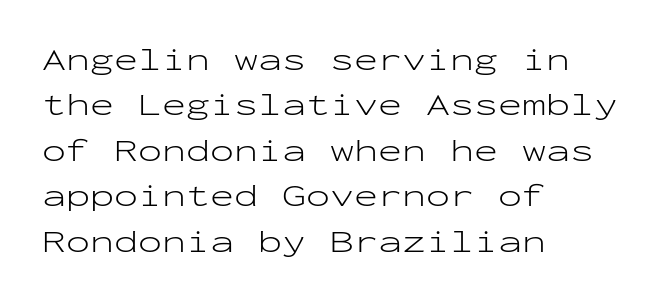
{"serif": "no", "italic": "no", "bold": "no", "weight": "light", "width": "wide", "stroke_contrast": "low", "x_height": "medium", "monospaced": "yes", "underline": "no", "align": "left", "line_spacing": "normal", "line_spacing_ratio": 1.42, "letter_spacing": "normal", "letter_spacing_em": 0.0, "glyph_px": 32}
